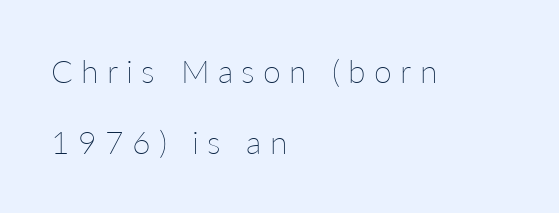
{"italic": "no", "bold": "no", "weight": "thin", "width": "normal", "stroke_contrast": "low", "x_height": "medium", "monospaced": "no", "underline": "no", "align": "left", "line_spacing": "loose", "line_spacing_ratio": 2.23, "letter_spacing": "wide", "letter_spacing_em": 0.26, "glyph_px": 32}
